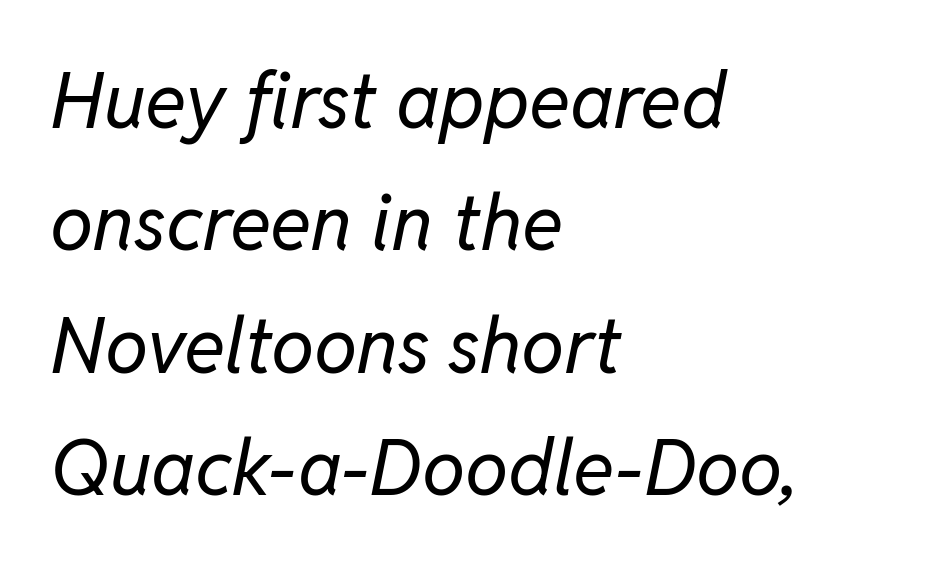
Q: Is the text bold? A: No.
Q: Is the text italic (slanted)? A: Yes, it leans right by about 11 degrees.
Q: Is the text underlined? A: No.
Q: How is the paragraph aligned? A: Left-aligned.
Q: Is the spacing between letters normal or unusually wide? A: Normal.
Q: Is the spacing between lines tight, normal or loose? A: Normal.
Q: Width (condensed, normal, or wide)? A: Normal.
Q: Stroke contrast? A: Low.
Q: x-height? A: Medium.
Q: Monospaced? A: No.
